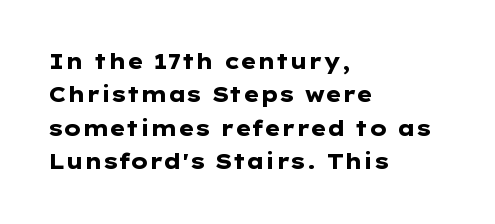
The lines sit at an ordinary, default distance from one another. Bare-footed words on every line. The rendering uses a bold face; every stroke is thick and dark. Posture: upright roman.
